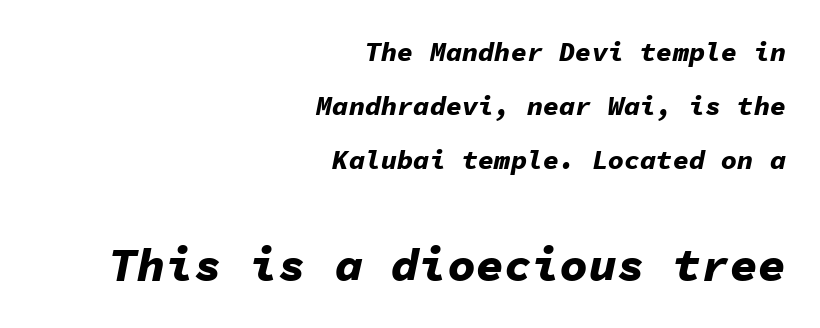
The image shows 47 px bold type, italic (leaning right), monospaced; set right-aligned, loose line spacing (2.0x), normal letter spacing, not underlined; the second (bottom) block is 1.74x larger; low stroke contrast and a medium x-height.
